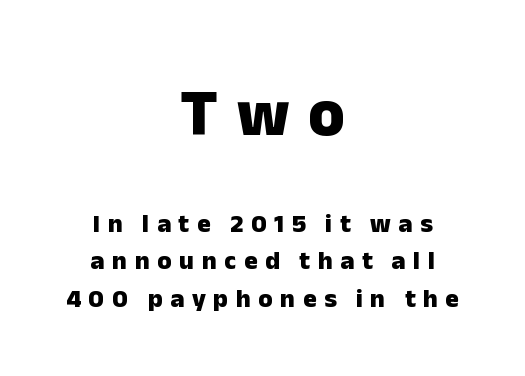
Q: Is the text bold? A: Yes.
Q: Is the text italic (slanted)? A: No, it is upright.
Q: Is the typeface a serif or a sans-serif typeface? A: Sans-serif.
Q: Is the text underlined? A: No.
Q: How is the paragraph aligned? A: Centered.
Q: Is the spacing between letters normal or unusually wide? A: Unusually wide.
Q: Is the spacing between lines tight, normal or loose? A: Normal.
Q: Which block of text is set in a larger size, the first (top) or the second (bottom)? A: The first (top) one.
Q: Width (condensed, normal, or wide)? A: Normal.
Q: Stroke contrast? A: Low.
Q: x-height? A: Medium.
Q: Monospaced? A: No.
